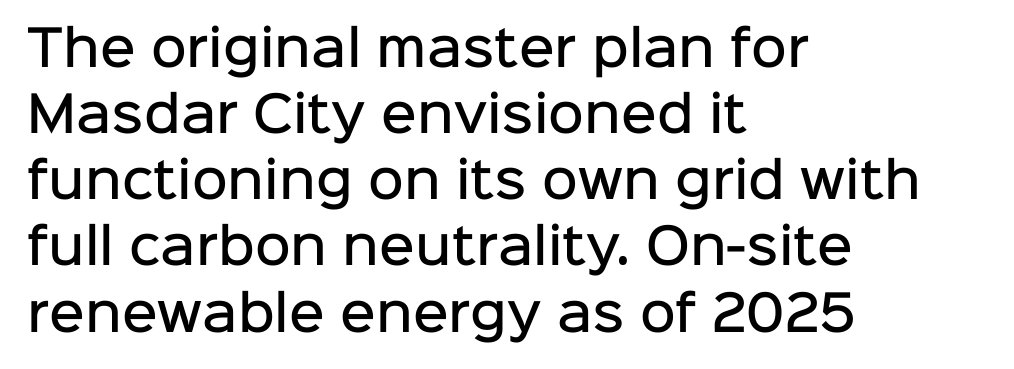
Q: Is the text bold? A: Semi-bold.
Q: Is the text italic (slanted)? A: No, it is upright.
Q: Is the typeface a serif or a sans-serif typeface? A: Sans-serif.
Q: Is the text underlined? A: No.
Q: How is the paragraph aligned? A: Left-aligned.
Q: Is the spacing between letters normal or unusually wide? A: Normal.
Q: Is the spacing between lines tight, normal or loose? A: Normal.
Q: Width (condensed, normal, or wide)? A: Normal.
Q: Stroke contrast? A: Low.
Q: x-height? A: Medium.
Q: Monospaced? A: No.
